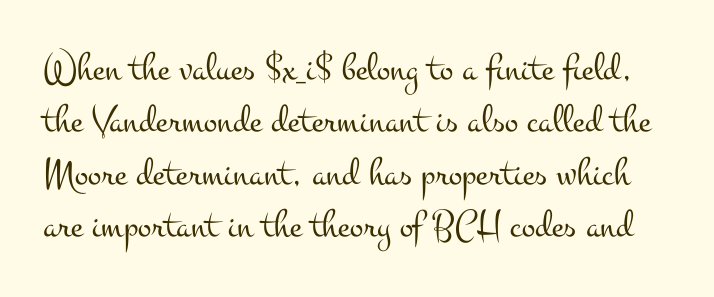
{"serif": "yes", "bold": "no", "weight": "light", "width": "wide", "stroke_contrast": "medium", "x_height": "small", "monospaced": "no", "underline": "no", "line_spacing": "normal", "line_spacing_ratio": 1.31, "letter_spacing": "normal", "letter_spacing_em": 0.0, "glyph_px": 40}
